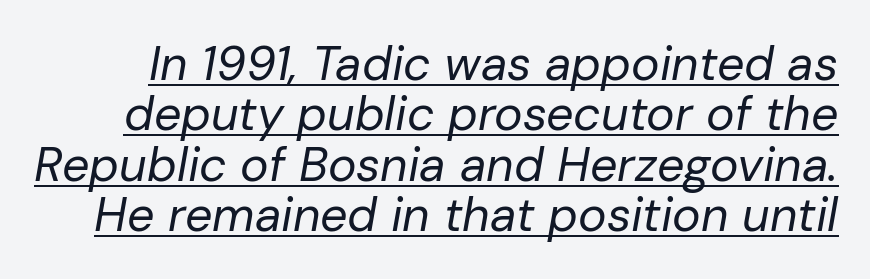
{"italic": "yes", "lean": "right", "slant_degrees": 10, "bold": "no", "weight": "regular", "width": "normal", "stroke_contrast": "low", "x_height": "medium", "monospaced": "no", "underline": "yes", "line_spacing": "tight", "line_spacing_ratio": 1.05, "letter_spacing": "normal", "letter_spacing_em": 0.0, "glyph_px": 48}
